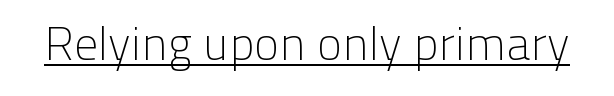
These glyphs show unthickened strokes, regular width or finer. This sample has the flowing, uneven cadence of proportional lettering. Observe the ordinary spacing: letters are neighbours, not strangers. The characters display no serif detailing; their extremities are plain. The lettering holds an erect, upright posture throughout.
